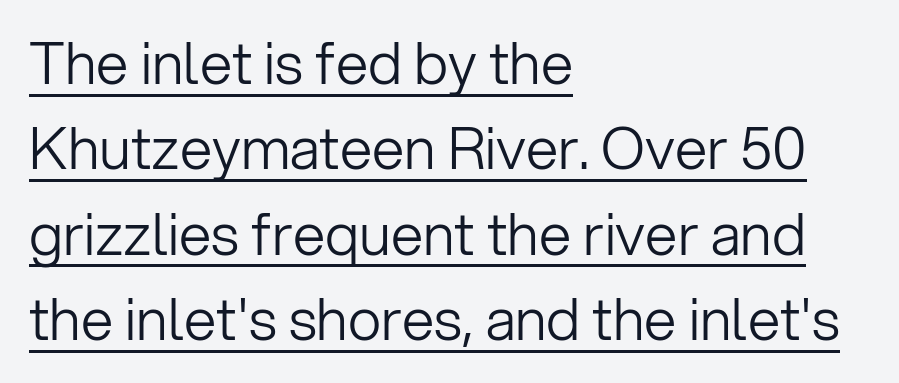
{"serif": "no", "italic": "no", "bold": "no", "weight": "light", "width": "normal", "stroke_contrast": "low", "x_height": "medium", "monospaced": "no", "underline": "yes", "align": "left", "line_spacing": "normal", "line_spacing_ratio": 1.47, "letter_spacing": "normal", "letter_spacing_em": 0.0, "glyph_px": 58}
